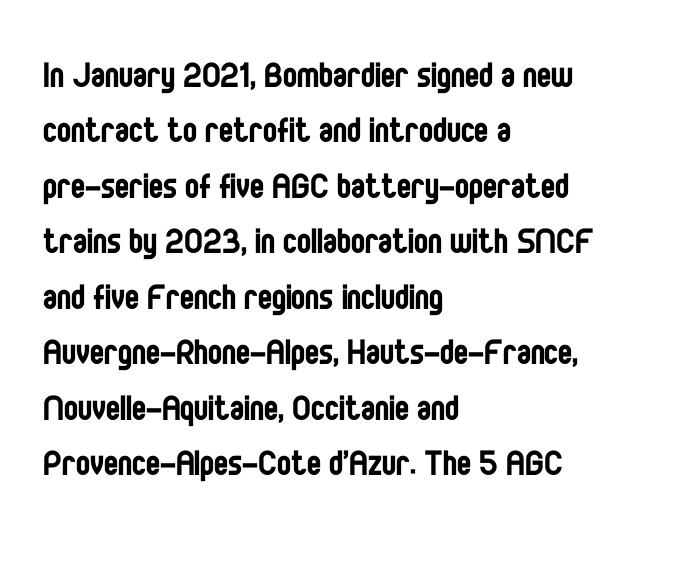
Classification — sans serif. Decoration check: the copy has no underline. On a weight scale, this lands at 450 or below. These lines are set flush left with a ragged right edge. Posture: vertical.
